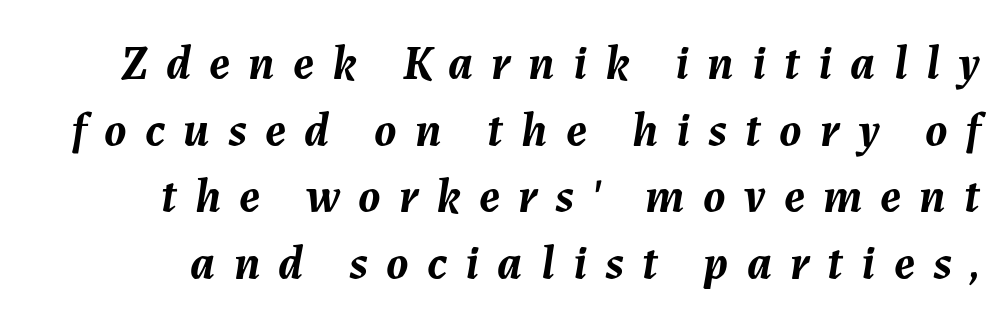
Q: Is the text bold? A: Yes.
Q: Is the text italic (slanted)? A: Yes, it leans right by about 7 degrees.
Q: Is the text underlined? A: No.
Q: Is the spacing between letters normal or unusually wide? A: Unusually wide.
Q: Is the spacing between lines tight, normal or loose? A: Normal.
Q: Width (condensed, normal, or wide)? A: Normal.
Q: Stroke contrast? A: Medium.
Q: x-height? A: Medium.
Q: Monospaced? A: No.
